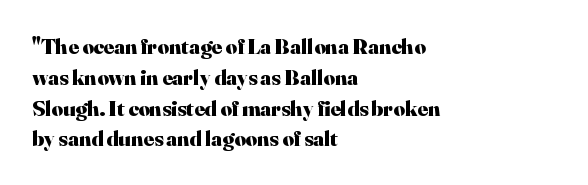
No italicization has been applied; the sample stays upright. The line-height multiplier appears to be the usual default. The face used here has the dense, thick strokes of a bold. Clear beneath every line of the passage. Each word holds together tightly as a unit, with standard inter-letter gaps. The typesetter chose a ragged-right arrangement here.
